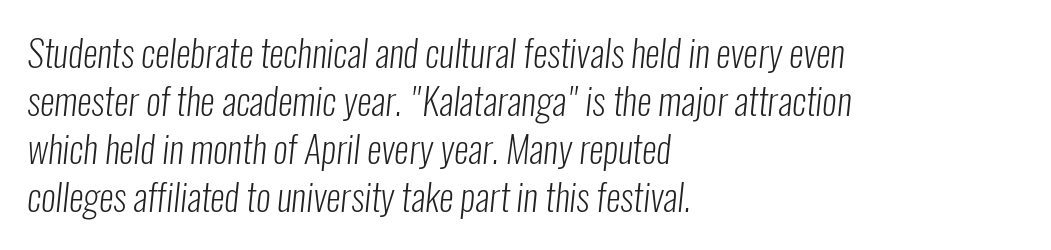
Clear beneath every line of the passage. The passage shown is typed in a proportional face where columns would drift. This is sans-serif lettering, the kind often seen on screens and signage. How would I describe the line gaps? Plain and ordinary. Layout note: lines flush left. The letterforms sit shoulder to shoulder at normal distance.
